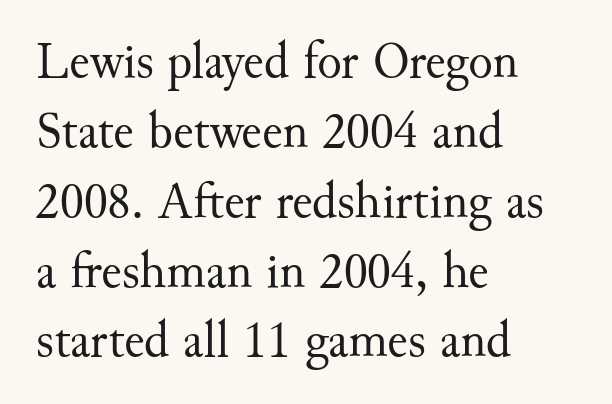
Q: Is the text bold? A: No.
Q: Is the text italic (slanted)? A: No, it is upright.
Q: Is the typeface a serif or a sans-serif typeface? A: Serif.
Q: Is the text underlined? A: No.
Q: How is the paragraph aligned? A: Left-aligned.
Q: Is the spacing between letters normal or unusually wide? A: Normal.
Q: Is the spacing between lines tight, normal or loose? A: Normal.
Q: Width (condensed, normal, or wide)? A: Normal.
Q: Stroke contrast? A: Medium.
Q: x-height? A: Small.
Q: Monospaced? A: No.
